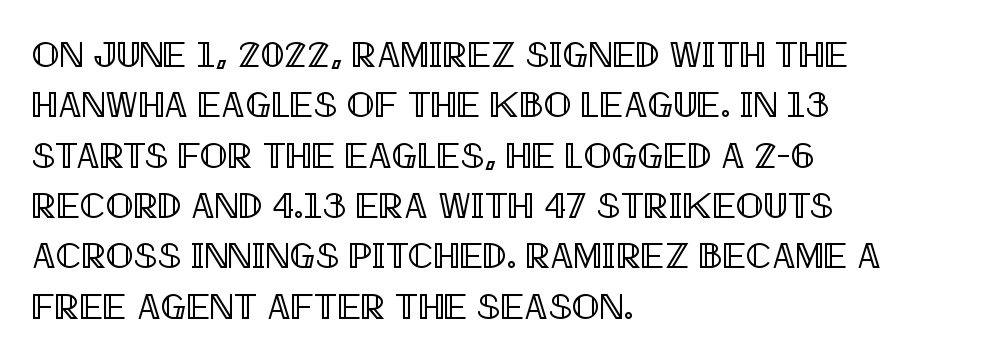
Does the copy run flush right? No — it runs flush left. Compared with typical body copy, the letter spacing here is the same. Every character sits straight up, as roman type does. Horizontal bands of white between lines are of average thickness. A bare baseline throughout the passage. The face used here is proportionally spaced, like ordinary book or web type.
